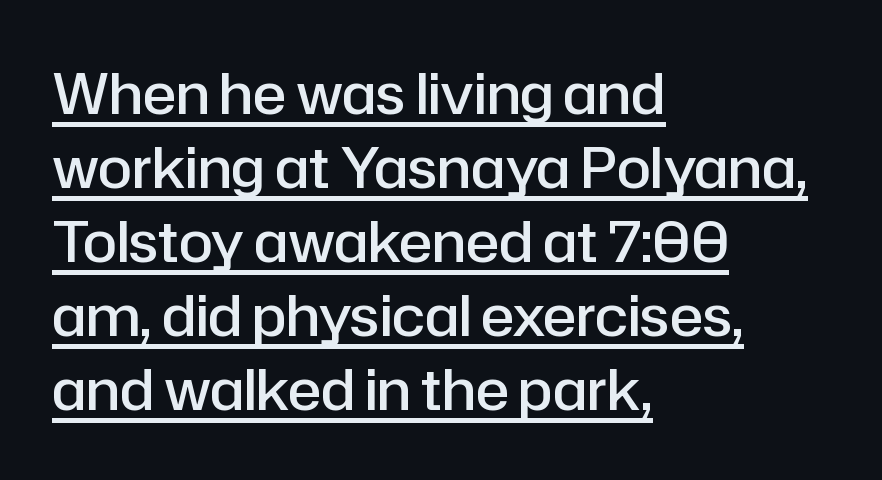
{"serif": "no", "italic": "no", "bold": "semi", "weight": "semibold", "width": "normal", "stroke_contrast": "low", "x_height": "medium", "monospaced": "no", "underline": "yes", "align": "left", "line_spacing": "normal", "line_spacing_ratio": 1.32, "letter_spacing": "normal", "letter_spacing_em": 0.0, "glyph_px": 56}
